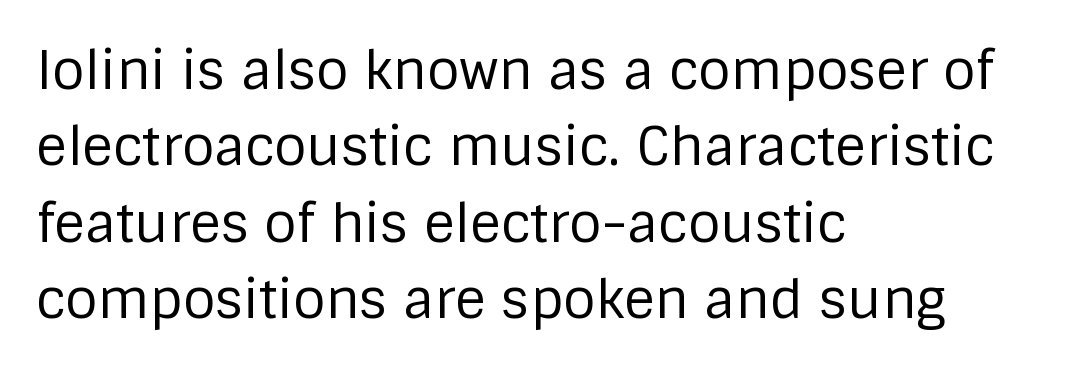
{"serif": "no", "italic": "no", "bold": "no", "weight": "regular", "width": "normal", "stroke_contrast": "low", "x_height": "large", "monospaced": "no", "underline": "no", "align": "left", "line_spacing": "normal", "line_spacing_ratio": 1.44, "letter_spacing": "normal", "letter_spacing_em": 0.0, "glyph_px": 53}
